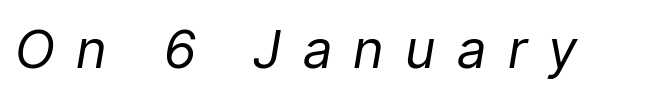
Q: Is the text bold? A: No.
Q: Is the text italic (slanted)? A: Yes, it leans right by about 9 degrees.
Q: Is the text underlined? A: No.
Q: Is the spacing between letters normal or unusually wide? A: Unusually wide.
Q: Width (condensed, normal, or wide)? A: Condensed.
Q: Stroke contrast? A: Low.
Q: x-height? A: Medium.
Q: Monospaced? A: No.
